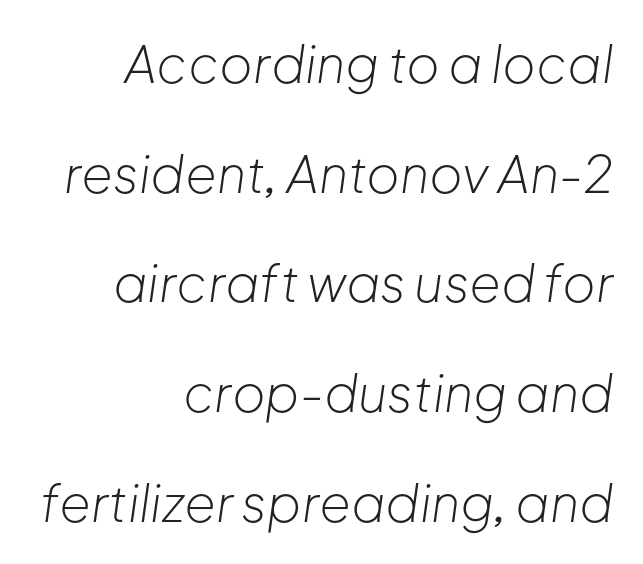
The image shows 51 px light type, italic (leaning right); set right-aligned, loose line spacing (2.15x), normal letter spacing, not underlined; low stroke contrast and a medium x-height.
